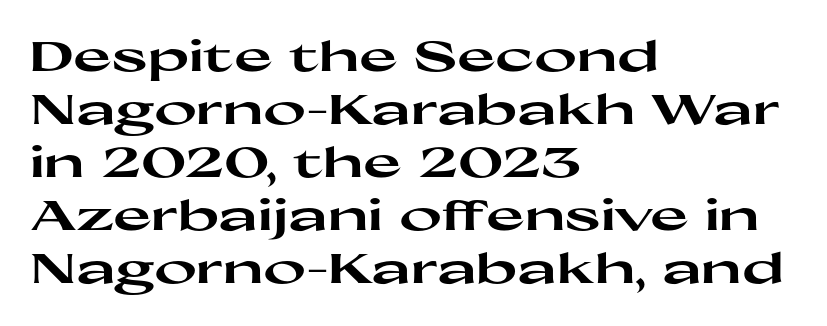
{"serif": "no", "italic": "no", "bold": "yes", "weight": "heavy", "width": "wide", "stroke_contrast": "high", "x_height": "medium", "monospaced": "no", "underline": "no", "align": "left", "line_spacing": "normal", "line_spacing_ratio": 1.29, "letter_spacing": "normal", "letter_spacing_em": 0.0, "glyph_px": 41}
